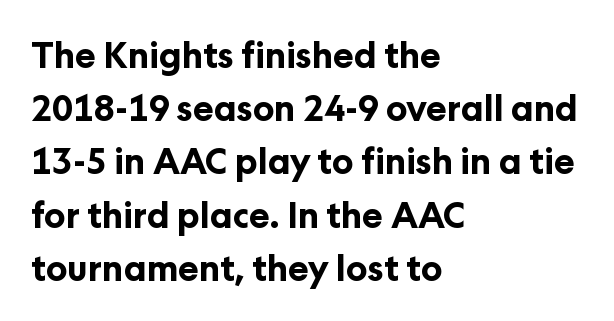
The image shows 35 px bold sans-serif type, upright; set left-aligned, normal line spacing (1.52x), normal letter spacing, not underlined; low stroke contrast and a medium x-height.
